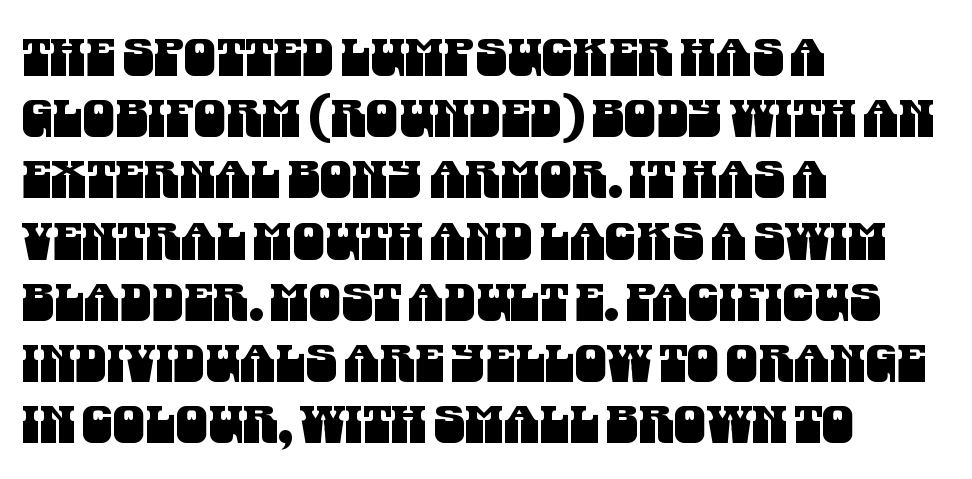
{"serif": "no", "width": "condensed", "stroke_contrast": "medium", "x_height": "large", "monospaced": "no", "underline": "no", "align": "left", "line_spacing_ratio": 1.2, "letter_spacing": "normal", "letter_spacing_em": 0.0, "glyph_px": 51}
